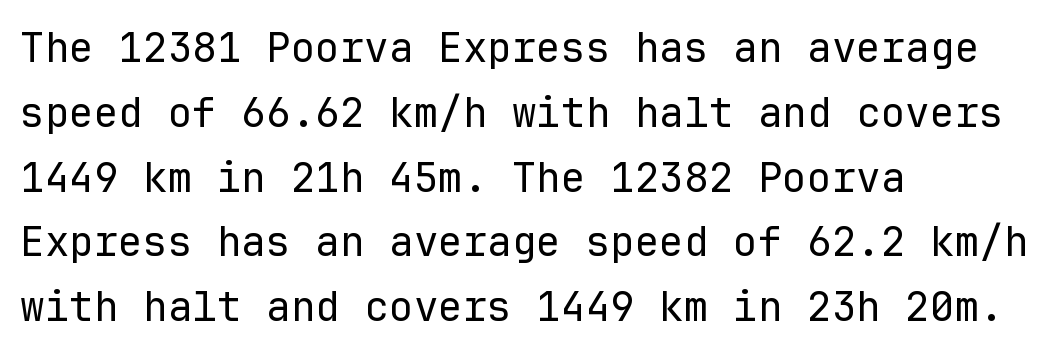
The image shows 41 px regular-weight sans-serif type, upright, monospaced; set left-aligned, normal line spacing (1.58x), normal letter spacing, not underlined; low stroke contrast and a medium x-height.
